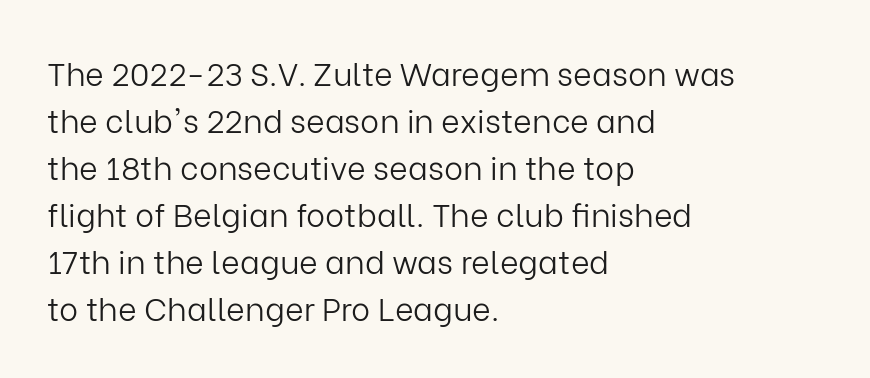
The image shows 32 px light sans-serif type, upright; set left-aligned, normal line spacing (1.47x), normal letter spacing, not underlined; low stroke contrast and a medium x-height.
